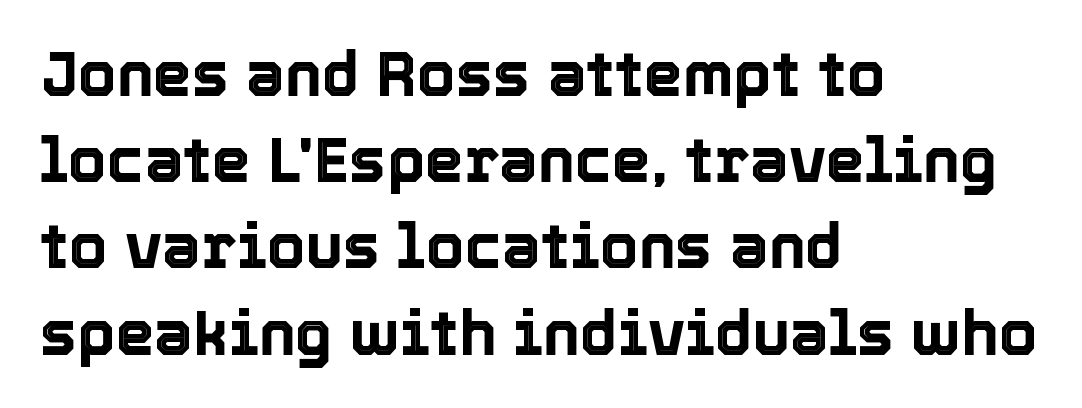
Q: Is the text italic (slanted)? A: No, it is upright.
Q: Is the text underlined? A: No.
Q: How is the paragraph aligned? A: Left-aligned.
Q: Is the spacing between letters normal or unusually wide? A: Normal.
Q: Is the spacing between lines tight, normal or loose? A: Normal.
Q: Width (condensed, normal, or wide)? A: Normal.
Q: x-height? A: Medium.
Q: Monospaced? A: No.
